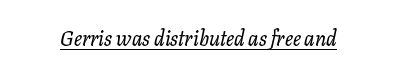
Q: Is the text italic (slanted)? A: Yes, it leans right by about 11 degrees.
Q: Is the text underlined? A: Yes.
Q: Is the spacing between letters normal or unusually wide? A: Normal.
